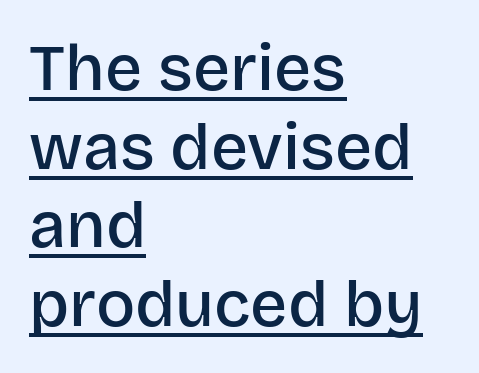
{"serif": "no", "italic": "no", "bold": "semi", "weight": "semibold", "width": "normal", "stroke_contrast": "low", "x_height": "large", "monospaced": "no", "underline": "yes", "align": "left", "line_spacing_ratio": 1.21, "letter_spacing": "normal", "letter_spacing_em": 0.0, "glyph_px": 65}
